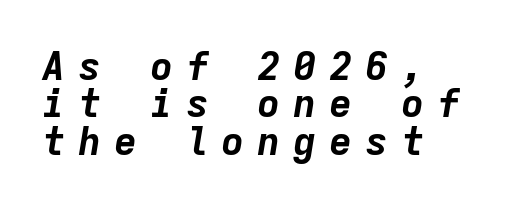
Q: Is the text bold? A: Yes.
Q: Is the text italic (slanted)? A: Yes, it leans right by about 9 degrees.
Q: Is the text underlined? A: No.
Q: How is the paragraph aligned? A: Left-aligned.
Q: Is the spacing between letters normal or unusually wide? A: Unusually wide.
Q: Is the spacing between lines tight, normal or loose? A: Tight.
Q: Width (condensed, normal, or wide)? A: Normal.
Q: Stroke contrast? A: Low.
Q: x-height? A: Medium.
Q: Monospaced? A: Yes.
